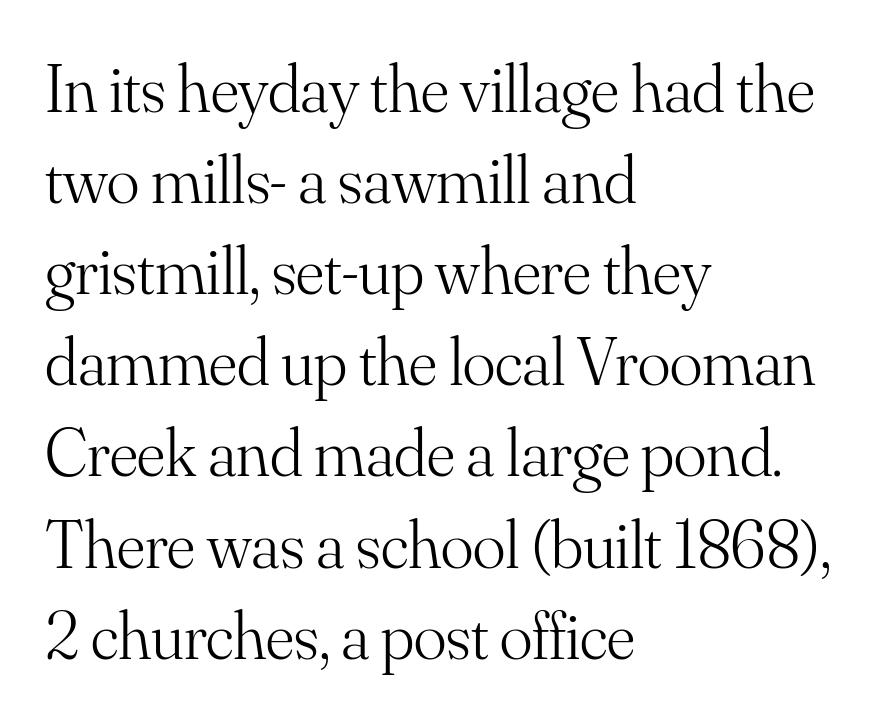
The image shows 68 px light serif type, upright; set left-aligned, normal line spacing (1.34x), normal letter spacing, not underlined; medium stroke contrast and a small x-height.
